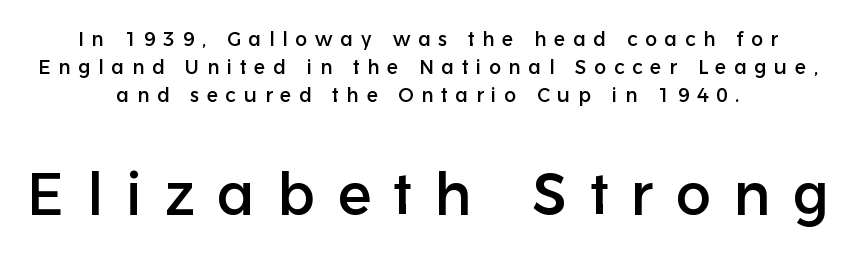
Q: Is the text italic (slanted)? A: No, it is upright.
Q: Is the typeface a serif or a sans-serif typeface? A: Sans-serif.
Q: Is the text underlined? A: No.
Q: How is the paragraph aligned? A: Centered.
Q: Is the spacing between letters normal or unusually wide? A: Unusually wide.
Q: Is the spacing between lines tight, normal or loose? A: Normal.
Q: Which block of text is set in a larger size, the first (top) or the second (bottom)? A: The second (bottom) one.
Q: Width (condensed, normal, or wide)? A: Normal.
Q: Stroke contrast? A: Low.
Q: x-height? A: Medium.
Q: Monospaced? A: No.
